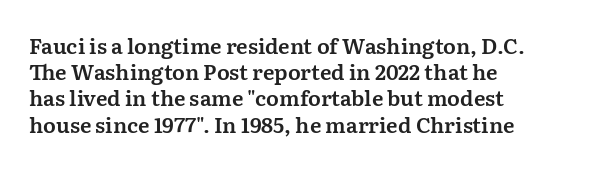
Q: Is the text italic (slanted)? A: No, it is upright.
Q: Is the text underlined? A: No.
Q: How is the paragraph aligned? A: Left-aligned.
Q: Is the spacing between letters normal or unusually wide? A: Normal.
Q: Is the spacing between lines tight, normal or loose? A: Normal.
